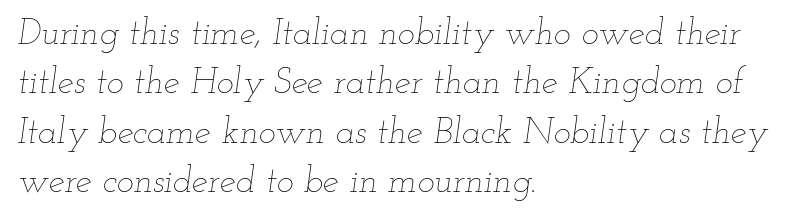
The weight would be labelled regular, book, light, or lighter still. Teacher's note: observe the even left margin — that is flush-left alignment. Notice how the stems are inclined rather than vertical — that's the hallmark of italics. Glyph-to-glyph distance matches everyday printed text. This sample has the flowing, uneven cadence of proportional lettering. Is there much room between lines? A standard amount, neither cramped nor airy.
